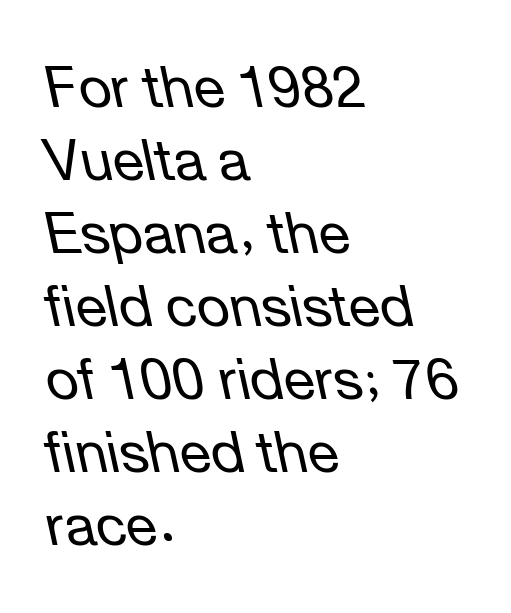
Q: Is the text bold? A: No.
Q: Is the text italic (slanted)? A: Yes, it leans left by about 12 degrees.
Q: Is the text underlined? A: No.
Q: How is the paragraph aligned? A: Left-aligned.
Q: Is the spacing between letters normal or unusually wide? A: Normal.
Q: Is the spacing between lines tight, normal or loose? A: Normal.
Q: Width (condensed, normal, or wide)? A: Normal.
Q: Stroke contrast? A: Low.
Q: x-height? A: Medium.
Q: Monospaced? A: No.
